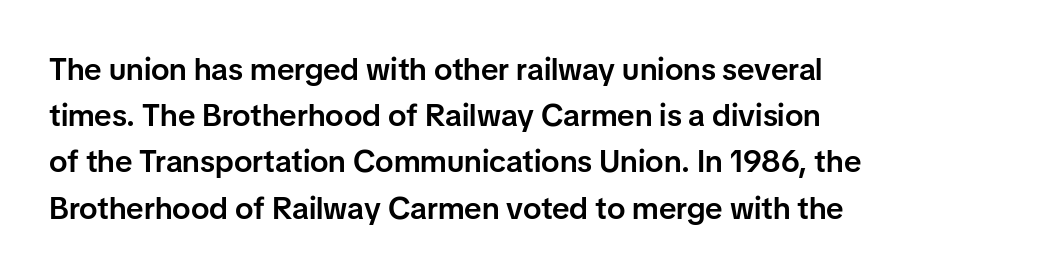
The letters advance in unequal steps, a hallmark of proportional type. Look at the tracking — it's just the regular setting, nothing added. Short and long lines alike share a common starting point at left. Students, this is semibold: more ink than regular, less than bold. The letters carry no serifs — their stems end cleanly without finishing strokes.
